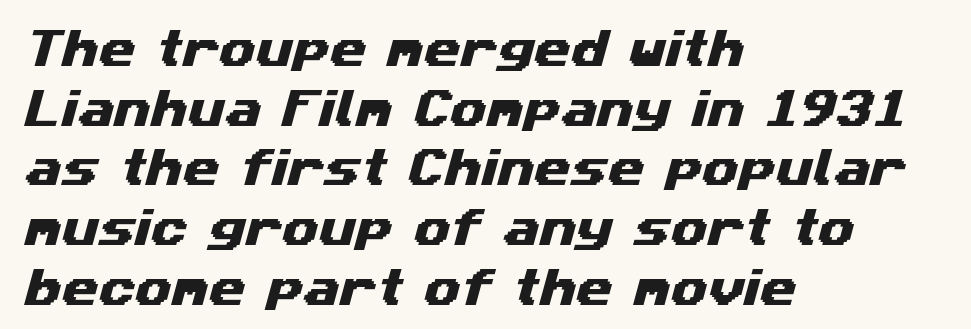
There is no visible air inserted between adjacent glyphs. Is this a fixed-width face? No — the glyphs have proportional, varying widths. Is the block centered? No — it sits flush against the left margin. A sans-serif font was chosen for this passage. The rendering uses a moderate line-height, typical for paragraphs. Rule under the text: the space is simply empty.
